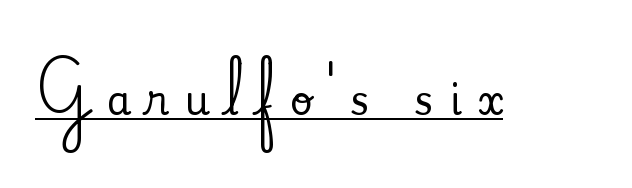
Q: Is the text italic (slanted)? A: No, it is upright.
Q: Is the typeface a serif or a sans-serif typeface? A: Serif.
Q: Is the text underlined? A: Yes.
Q: Is the spacing between letters normal or unusually wide? A: Unusually wide.
Q: Width (condensed, normal, or wide)? A: Normal.
Q: Stroke contrast? A: Medium.
Q: x-height? A: Small.
Q: Monospaced? A: No.
